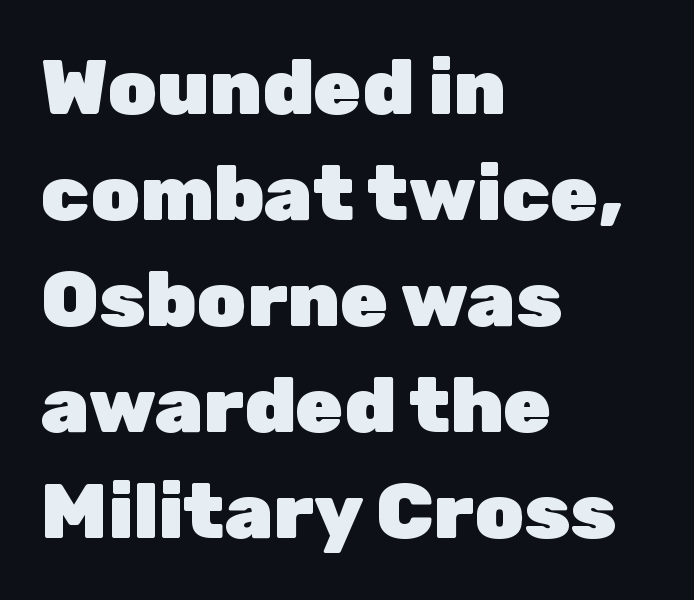
{"serif": "no", "italic": "no", "bold": "yes", "weight": "heavy", "width": "normal", "stroke_contrast": "low", "x_height": "medium", "monospaced": "no", "underline": "no", "align": "left", "line_spacing": "normal", "line_spacing_ratio": 1.36, "letter_spacing": "normal", "letter_spacing_em": 0.0, "glyph_px": 78}
